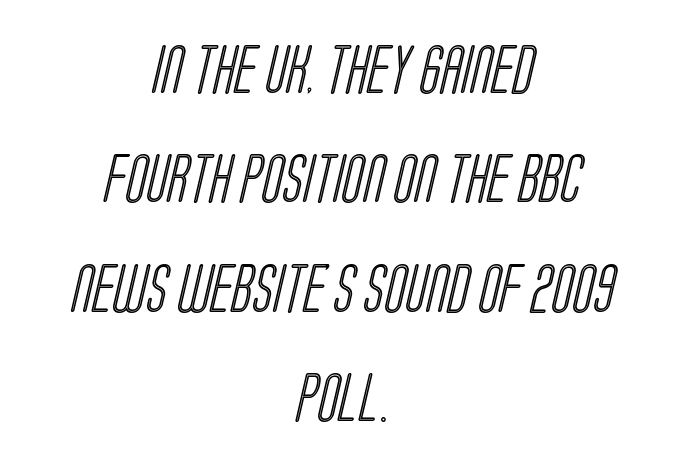
No word sits above an underline. Each letter keeps its own natural width here, so spacing adapts to shape. You could fit nearly another row in the gap between these rows. Every row of glyphs is offset so its center matches the block's center.
